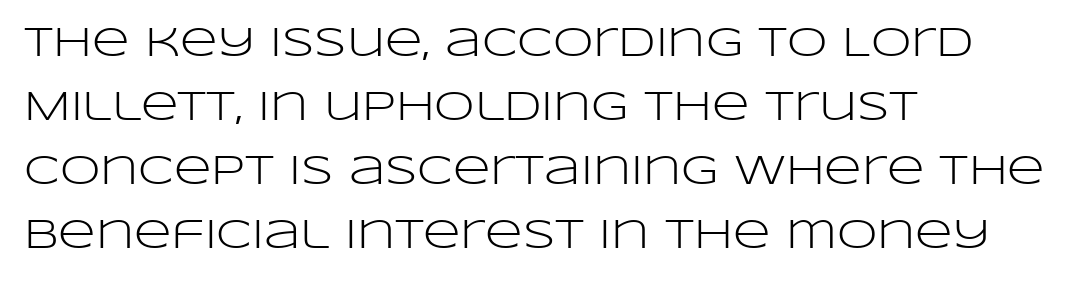
Q: Is the text bold? A: No.
Q: Is the text italic (slanted)? A: No, it is upright.
Q: Is the typeface a serif or a sans-serif typeface? A: Sans-serif.
Q: Is the text underlined? A: No.
Q: How is the paragraph aligned? A: Left-aligned.
Q: Is the spacing between letters normal or unusually wide? A: Normal.
Q: Is the spacing between lines tight, normal or loose? A: Normal.
Q: Width (condensed, normal, or wide)? A: Wide.
Q: Stroke contrast? A: Low.
Q: x-height? A: Large.
Q: Monospaced? A: No.
